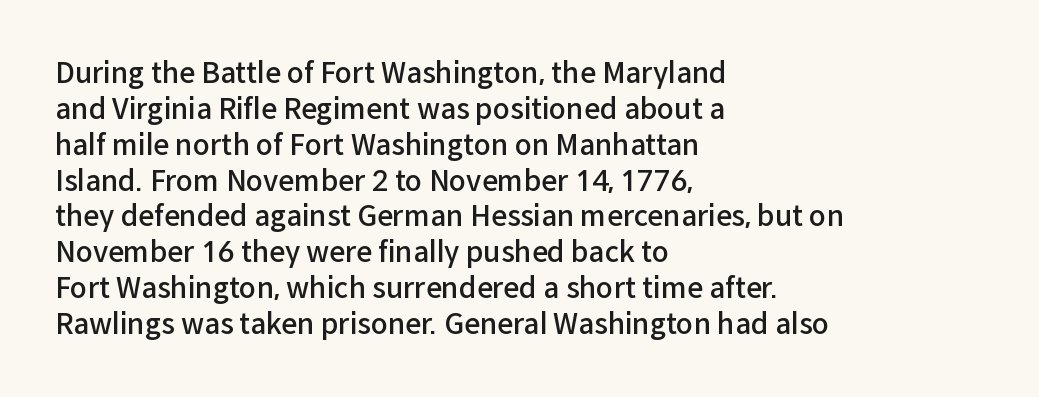
Q: Is the text bold? A: Semi-bold.
Q: Is the text italic (slanted)? A: No, it is upright.
Q: Is the typeface a serif or a sans-serif typeface? A: Sans-serif.
Q: Is the text underlined? A: No.
Q: How is the paragraph aligned? A: Left-aligned.
Q: Is the spacing between letters normal or unusually wide? A: Normal.
Q: Is the spacing between lines tight, normal or loose? A: Normal.
Q: Width (condensed, normal, or wide)? A: Normal.
Q: Stroke contrast? A: Low.
Q: x-height? A: Medium.
Q: Monospaced? A: No.
